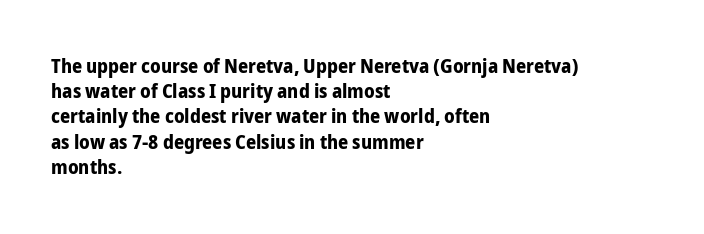
The image shows 20 px bold type, upright; set left-aligned, normal line spacing (1.26x), normal letter spacing, not underlined.
